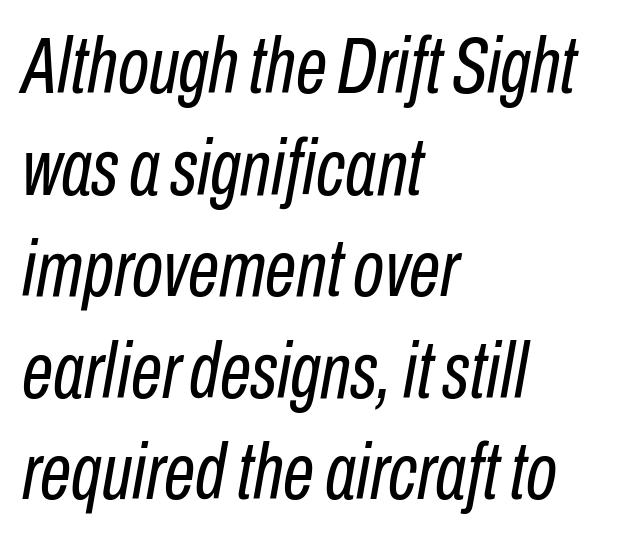
This sample has the flowing, uneven cadence of proportional lettering. Only glyphs here, with clear space below each row. The ragged edge is on the right, which tells us the setting is flush left. Style check: oblique.
